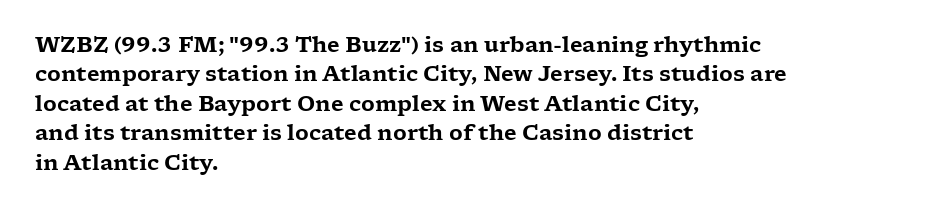
The image shows 21 px text type, upright; set left-aligned, normal line spacing (1.4x), normal letter spacing, not underlined.
